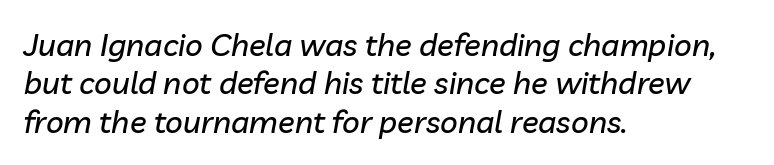
{"italic": "yes", "lean": "right", "slant_degrees": 10, "width": "normal", "stroke_contrast": "low", "x_height": "medium", "monospaced": "no", "underline": "no", "align": "left", "line_spacing_ratio": 1.24, "letter_spacing": "normal", "letter_spacing_em": 0.0, "glyph_px": 31}
